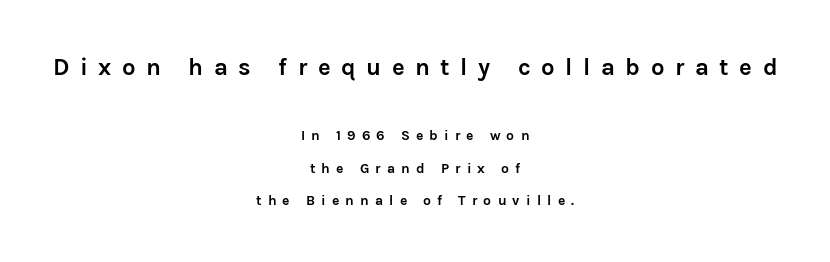
Q: Is the text bold? A: Yes.
Q: Is the text italic (slanted)? A: No, it is upright.
Q: Is the text underlined? A: No.
Q: How is the paragraph aligned? A: Centered.
Q: Is the spacing between letters normal or unusually wide? A: Unusually wide.
Q: Is the spacing between lines tight, normal or loose? A: Loose.
Q: Which block of text is set in a larger size, the first (top) or the second (bottom)? A: The first (top) one.
